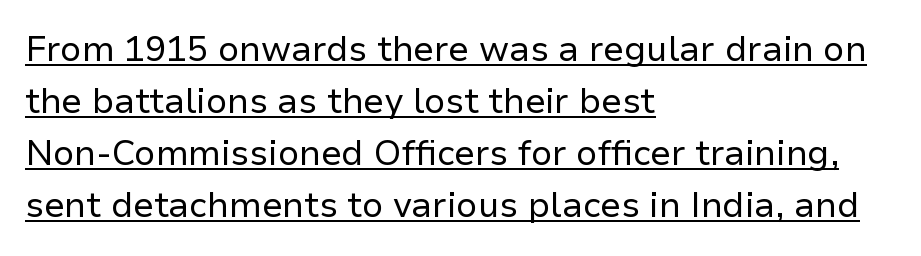
Q: Is the text bold? A: No.
Q: Is the text italic (slanted)? A: No, it is upright.
Q: Is the typeface a serif or a sans-serif typeface? A: Sans-serif.
Q: Is the text underlined? A: Yes.
Q: How is the paragraph aligned? A: Left-aligned.
Q: Is the spacing between letters normal or unusually wide? A: Normal.
Q: Is the spacing between lines tight, normal or loose? A: Normal.
Q: Width (condensed, normal, or wide)? A: Normal.
Q: Stroke contrast? A: Low.
Q: x-height? A: Medium.
Q: Monospaced? A: No.
